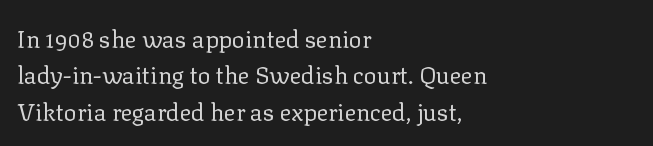
The image shows 24 px text type, upright; set left-aligned, normal line spacing (1.52x), normal letter spacing, not underlined.
